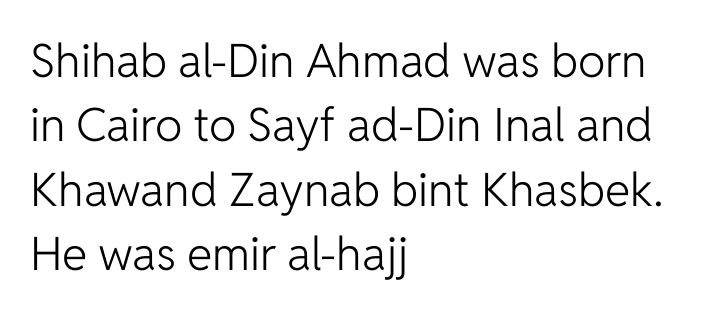
The image shows 46 px light sans-serif type, upright; set left-aligned, normal line spacing (1.4x), normal letter spacing, not underlined; low stroke contrast and a medium x-height.
